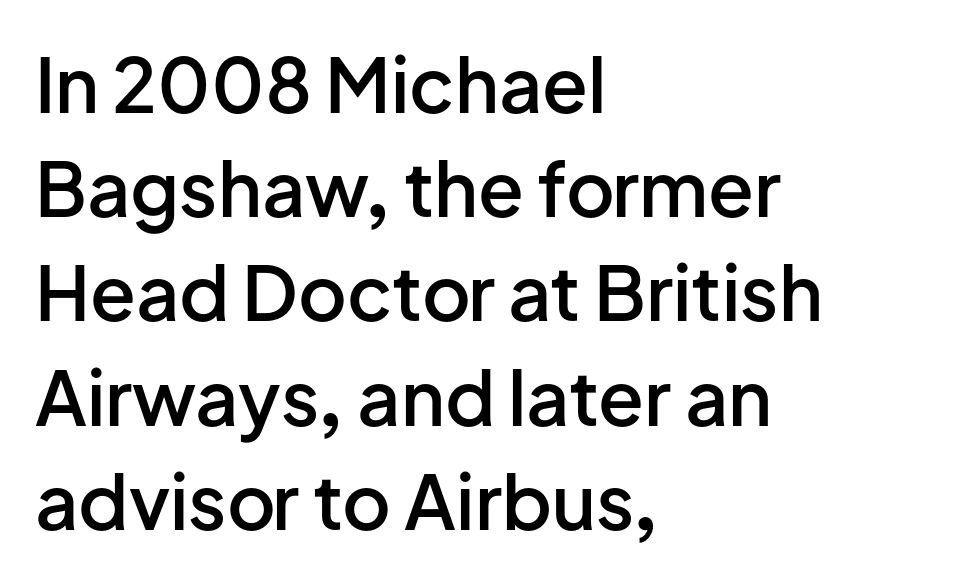
The image shows 75 px semibold sans-serif type, upright; set left-aligned, normal line spacing (1.39x), normal letter spacing, not underlined; low stroke contrast and a medium x-height.
